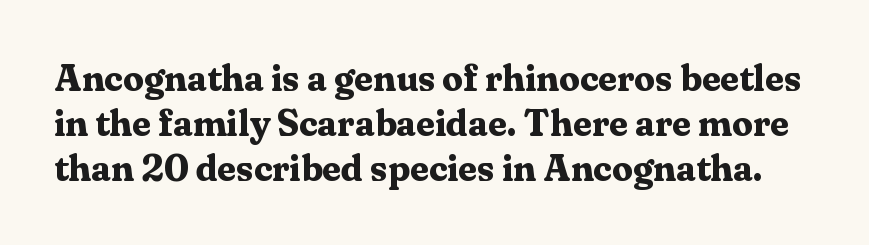
{"serif": "yes", "italic": "no", "bold": "yes", "weight": "bold", "width": "normal", "stroke_contrast": "medium", "x_height": "medium", "monospaced": "no", "underline": "no", "line_spacing_ratio": 1.21, "letter_spacing": "normal", "letter_spacing_em": 0.0, "glyph_px": 37}
